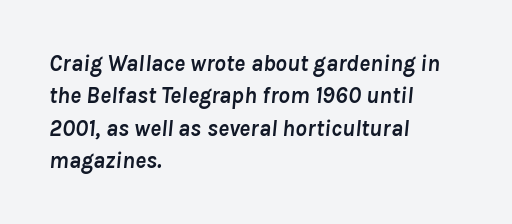
{"italic": "yes", "lean": "right", "slant_degrees": 8, "bold": "yes", "underline": "no", "align": "left", "line_spacing": "normal", "line_spacing_ratio": 1.41, "letter_spacing": "normal", "letter_spacing_em": 0.0, "glyph_px": 23}
